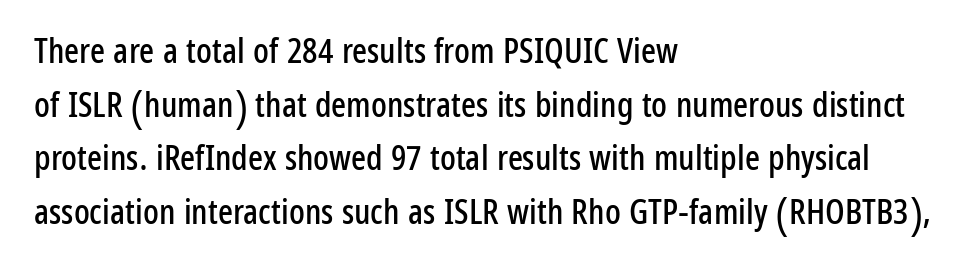
The image shows 35 px condensed sans-serif type, upright; set left-aligned, normal line spacing (1.53x), normal letter spacing, not underlined; low stroke contrast and a medium x-height.
